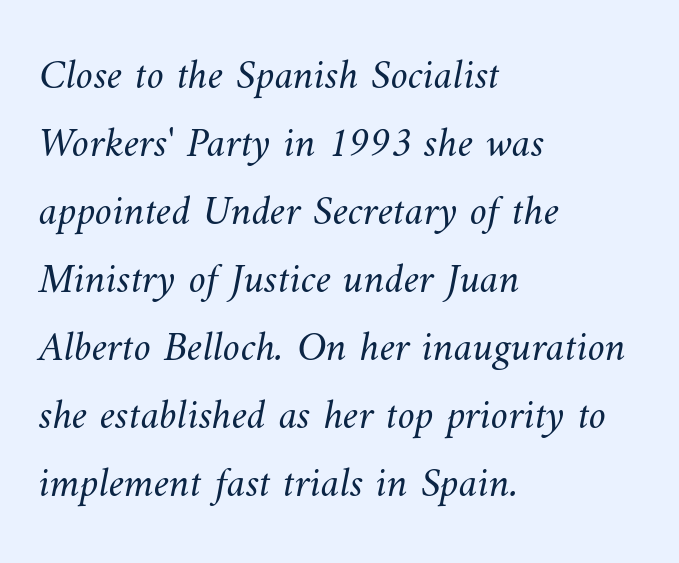
{"bold": "no", "weight": "light", "width": "normal", "stroke_contrast": "medium", "x_height": "small", "monospaced": "no", "underline": "no", "align": "left", "line_spacing": "normal", "line_spacing_ratio": 1.58, "letter_spacing": "normal", "letter_spacing_em": 0.0, "glyph_px": 43}
